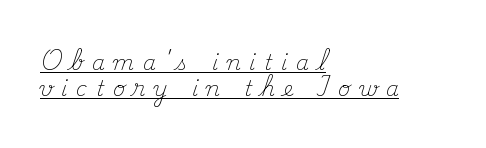
Q: Is the text bold? A: No.
Q: Is the text italic (slanted)? A: Yes.
Q: Is the text underlined? A: Yes.
Q: How is the paragraph aligned? A: Left-aligned.
Q: Is the spacing between letters normal or unusually wide? A: Unusually wide.
Q: Is the spacing between lines tight, normal or loose? A: Normal.
